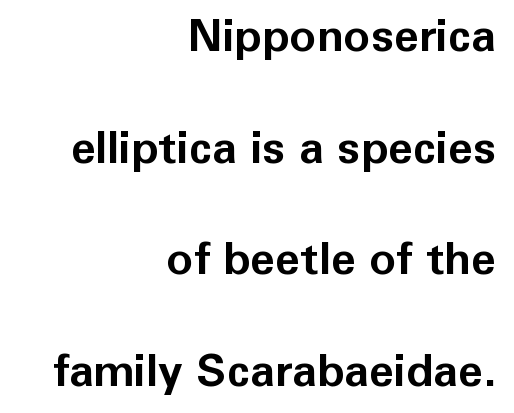
The glyphs are unaccompanied by any horizontal stroke below them. A roman cut, with each character standing at attention. Bold? Absolutely — the strokes are thick and heavy. The text block is weighted toward the right margin, trailing off unevenly leftward. The rendering keeps characters at their native spacing. Does the leading feel generous? Absolutely, it's lavish.
